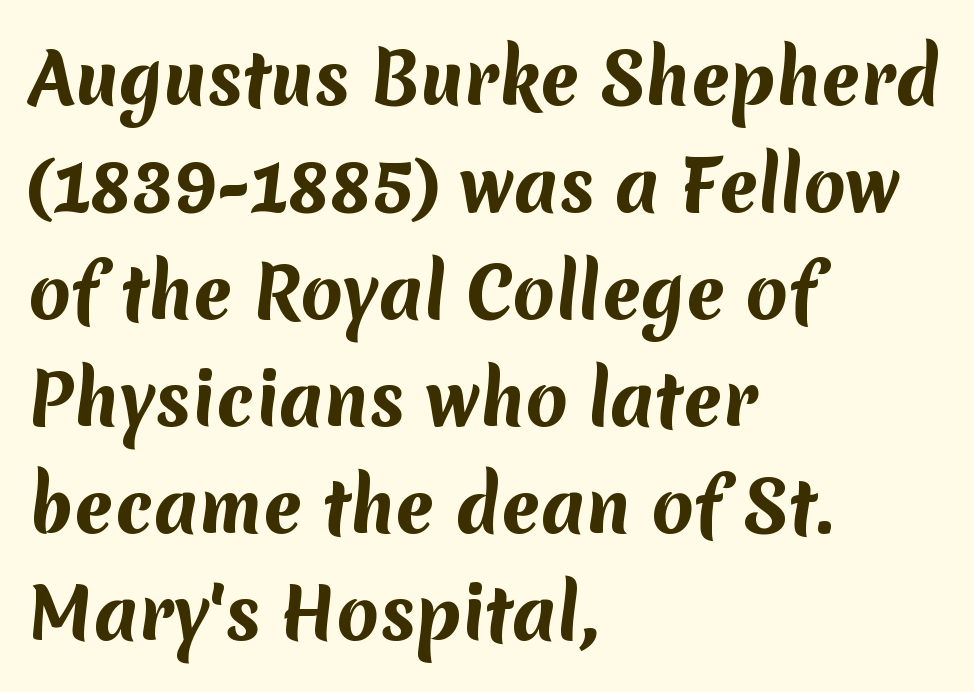
The text block is weighted toward the left margin, trailing off unevenly rightward. Regarding serifs, this sample does without them. Is this a fixed-width face? No — the glyphs have proportional, varying widths. This block has exactly the height ordinary leading produces.
